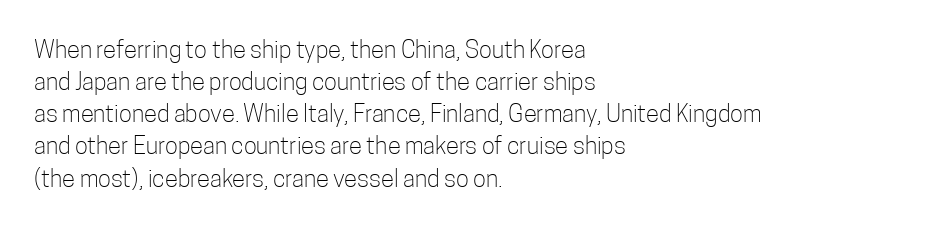
The strip under each line holds only bare page. You could call the tracking neutral — neither tight nor loose. Where is the straight margin? On the left. Upright lettering throughout. The weight tops out at a normal text grade.
